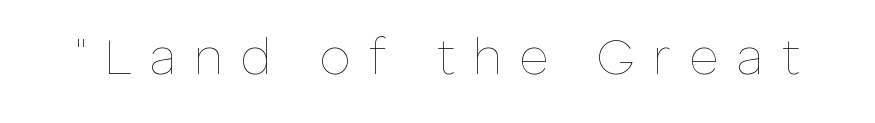
Q: Is the text bold? A: No.
Q: Is the text italic (slanted)? A: No, it is upright.
Q: Is the text underlined? A: No.
Q: Is the spacing between letters normal or unusually wide? A: Unusually wide.
Q: Width (condensed, normal, or wide)? A: Normal.
Q: Stroke contrast? A: Low.
Q: x-height? A: Medium.
Q: Monospaced? A: No.
